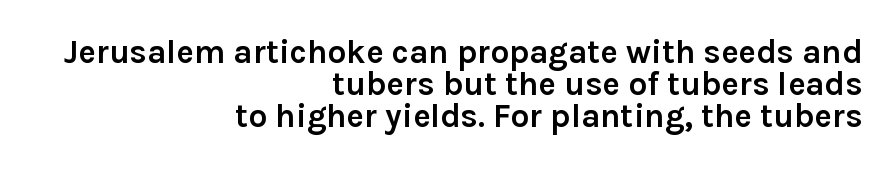
Q: Is the text bold? A: Yes.
Q: Is the text italic (slanted)? A: No, it is upright.
Q: Is the typeface a serif or a sans-serif typeface? A: Sans-serif.
Q: Is the text underlined? A: No.
Q: How is the paragraph aligned? A: Right-aligned.
Q: Is the spacing between letters normal or unusually wide? A: Normal.
Q: Is the spacing between lines tight, normal or loose? A: Tight.
Q: Width (condensed, normal, or wide)? A: Normal.
Q: Stroke contrast? A: Low.
Q: x-height? A: Medium.
Q: Monospaced? A: No.
